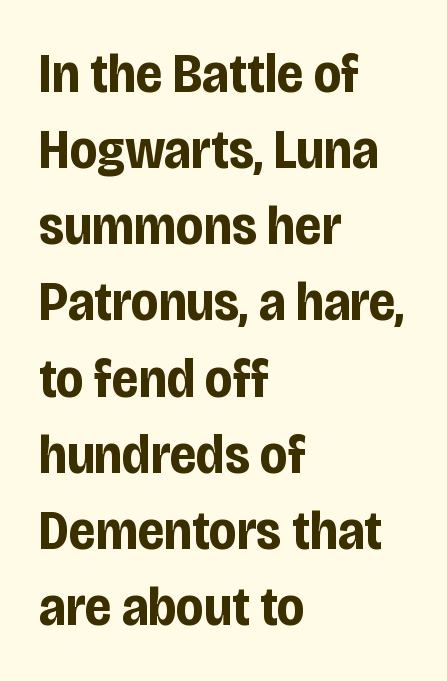
The image shows 56 px bold, condensed sans-serif type, upright; set left-aligned, normal line spacing (1.36x), normal letter spacing, not underlined; low stroke contrast and a large x-height.
